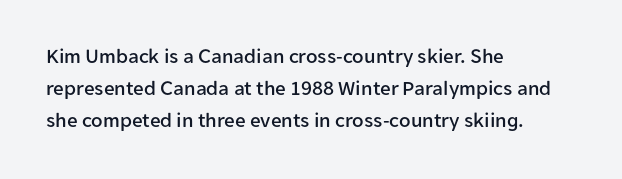
Q: Is the text italic (slanted)? A: No, it is upright.
Q: Is the text underlined? A: No.
Q: How is the paragraph aligned? A: Left-aligned.
Q: Is the spacing between letters normal or unusually wide? A: Normal.
Q: Is the spacing between lines tight, normal or loose? A: Normal.
